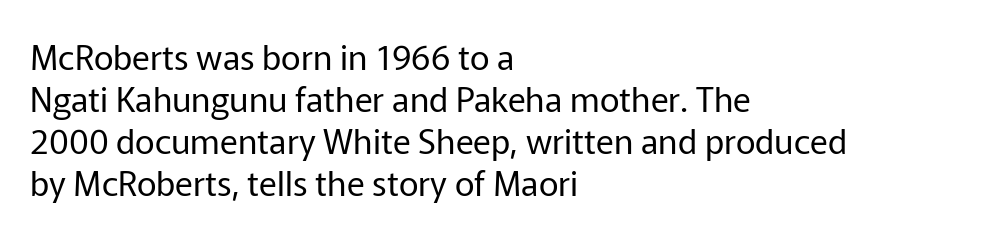
In CSS terms this would be text-align: left. Spacing between characters is what you'd get straight out of the box. These glyphs show unthickened strokes, regular width or finer. This is roman type, the default non-slanted kind.
